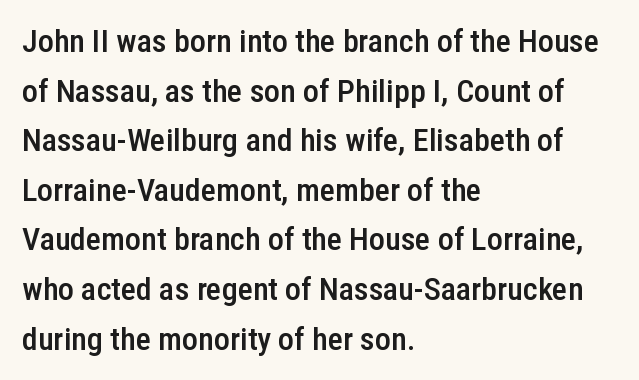
Q: Is the text bold? A: Semi-bold.
Q: Is the text italic (slanted)? A: No, it is upright.
Q: Is the typeface a serif or a sans-serif typeface? A: Sans-serif.
Q: Is the text underlined? A: No.
Q: How is the paragraph aligned? A: Left-aligned.
Q: Is the spacing between letters normal or unusually wide? A: Normal.
Q: Is the spacing between lines tight, normal or loose? A: Normal.
Q: Width (condensed, normal, or wide)? A: Condensed.
Q: Stroke contrast? A: Low.
Q: x-height? A: Medium.
Q: Monospaced? A: No.
